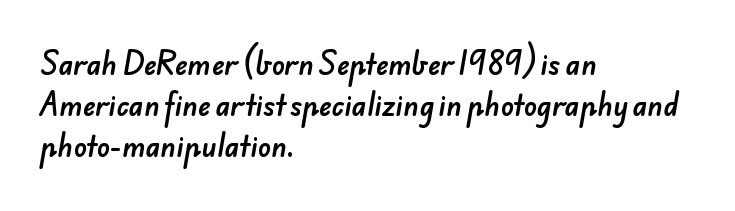
Q: Is the text underlined? A: No.
Q: How is the paragraph aligned? A: Left-aligned.
Q: Is the spacing between letters normal or unusually wide? A: Normal.
Q: Is the spacing between lines tight, normal or loose? A: Normal.
